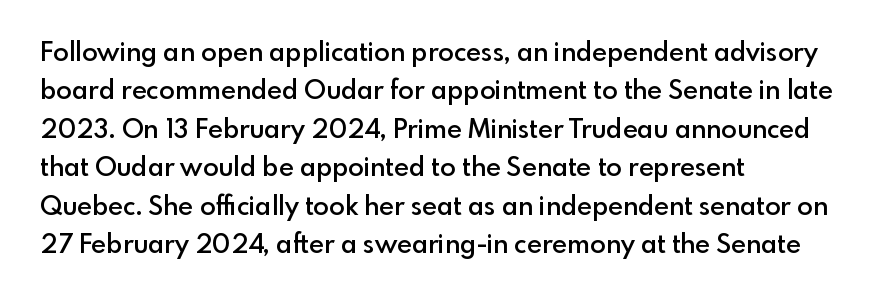
{"italic": "no", "bold": "semi", "underline": "no", "align": "left", "line_spacing": "normal", "line_spacing_ratio": 1.48, "letter_spacing": "normal", "letter_spacing_em": 0.0, "glyph_px": 26}
